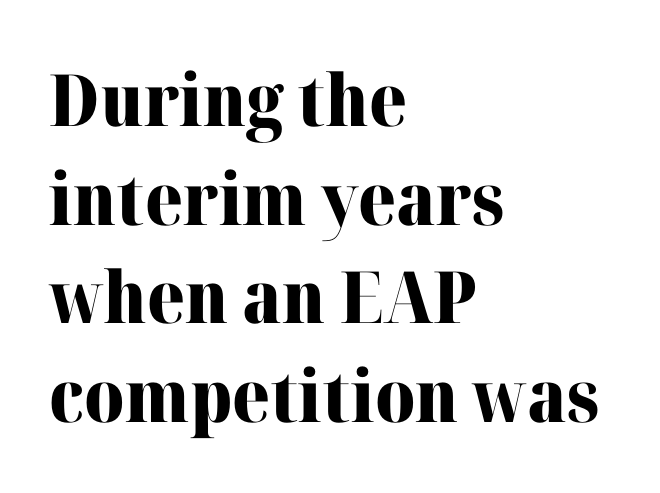
The sample has been set heavy, in full bold. Teacher's note: observe the even left margin — that is flush-left alignment. A typesetter would label this face a serif. The foot of each line stays bare and open.
